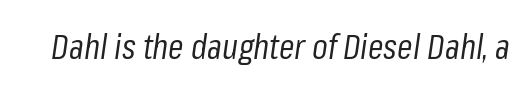
The image shows 35 px regular-weight, condensed type, italic (leaning right); set normal letter spacing, not underlined; low stroke contrast and a medium x-height.
